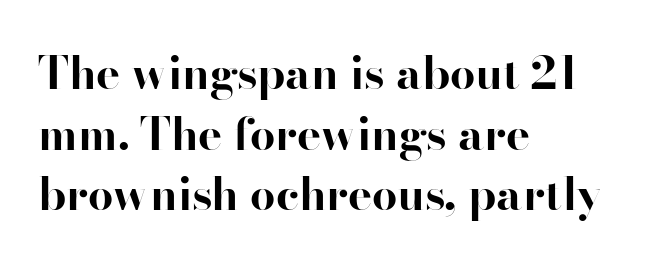
{"serif": "yes", "italic": "no", "bold": "yes", "weight": "bold", "width": "normal", "stroke_contrast": "high", "x_height": "small", "monospaced": "no", "underline": "no", "align": "left", "line_spacing": "normal", "line_spacing_ratio": 1.35, "letter_spacing": "normal", "letter_spacing_em": 0.0, "glyph_px": 45}
